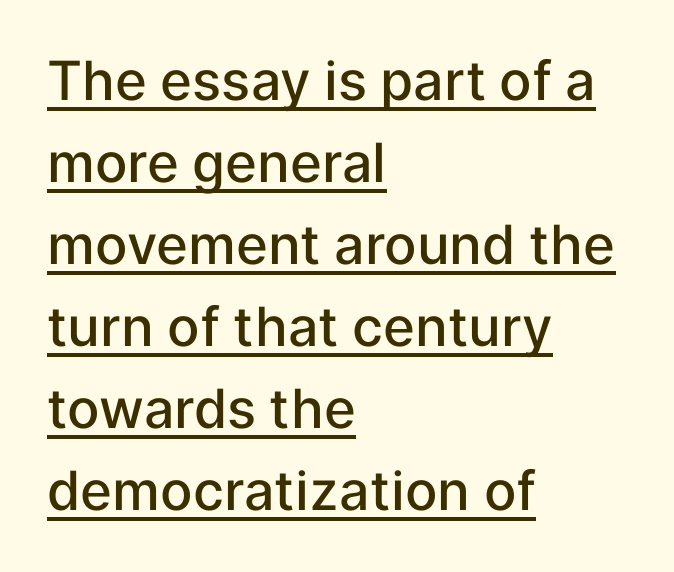
{"serif": "no", "italic": "no", "bold": "semi", "weight": "semibold", "width": "normal", "stroke_contrast": "low", "x_height": "medium", "monospaced": "no", "underline": "yes", "align": "left", "line_spacing": "normal", "line_spacing_ratio": 1.52, "letter_spacing": "normal", "letter_spacing_em": 0.0, "glyph_px": 54}
